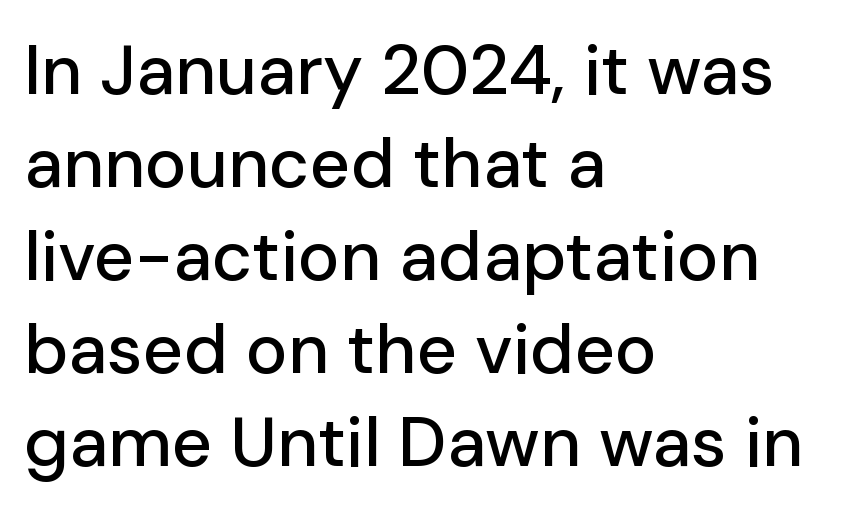
There is no visible air inserted between adjacent glyphs. Notice how the stems are strictly vertical — no italics here. A classic flush-left, rag-right setting is used for this passage. Compared with typical paragraphs, the rows here are spaced about the same. Spacing verdict: proportional, widths tailored to each character.
